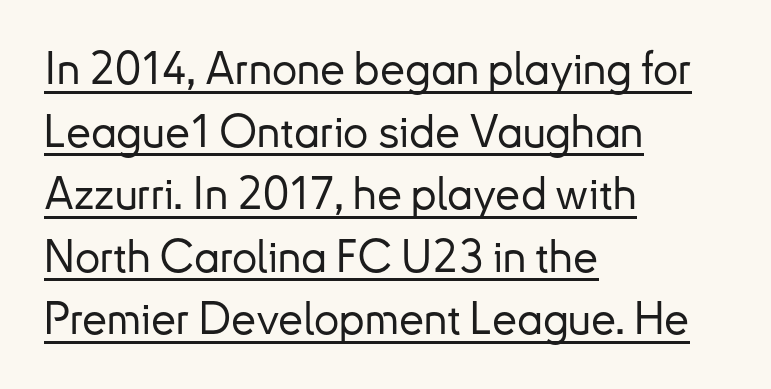
{"serif": "no", "italic": "no", "width": "normal", "stroke_contrast": "low", "x_height": "small", "monospaced": "no", "underline": "yes", "align": "left", "line_spacing": "normal", "line_spacing_ratio": 1.39, "letter_spacing": "normal", "letter_spacing_em": 0.0, "glyph_px": 45}
